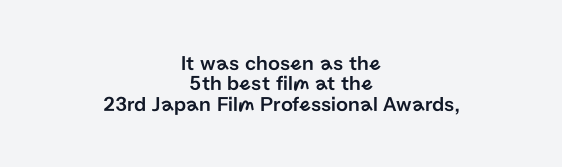
Q: Is the text italic (slanted)? A: No, it is upright.
Q: Is the text underlined? A: No.
Q: How is the paragraph aligned? A: Centered.
Q: Is the spacing between letters normal or unusually wide? A: Normal.
Q: Is the spacing between lines tight, normal or loose? A: Tight.
